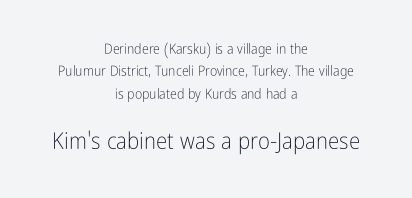
Visually the block forms a symmetrical silhouette, jagged on both flanks. The gap between lines stays unmarked. The font sits on the lighter half of the weight spectrum, regular included. Designer's note — italics off, roman on. The rows are spaced the way most documents space them.
